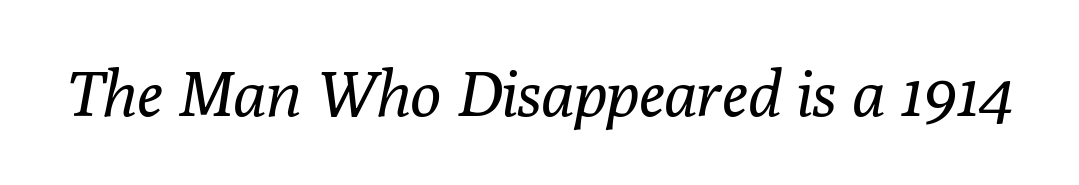
{"serif": "yes", "italic": "yes", "lean": "right", "slant_degrees": 10, "bold": "no", "weight": "regular", "width": "normal", "stroke_contrast": "low", "x_height": "medium", "monospaced": "no", "underline": "no", "letter_spacing": "normal", "letter_spacing_em": 0.0, "glyph_px": 64}
